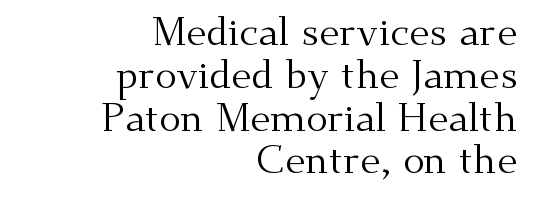
{"serif": "yes", "italic": "no", "bold": "no", "weight": "regular", "width": "normal", "stroke_contrast": "medium", "x_height": "small", "monospaced": "no", "underline": "no", "align": "right", "line_spacing": "tight", "line_spacing_ratio": 1.07, "letter_spacing": "normal", "letter_spacing_em": 0.0, "glyph_px": 40}
